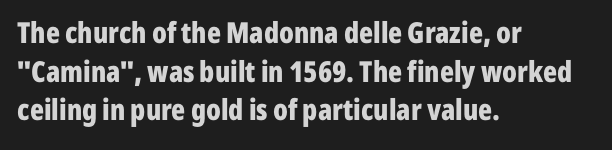
Q: Is the text bold? A: Yes.
Q: Is the text italic (slanted)? A: No, it is upright.
Q: Is the typeface a serif or a sans-serif typeface? A: Sans-serif.
Q: Is the text underlined? A: No.
Q: How is the paragraph aligned? A: Left-aligned.
Q: Is the spacing between letters normal or unusually wide? A: Normal.
Q: Is the spacing between lines tight, normal or loose? A: Normal.
Q: Width (condensed, normal, or wide)? A: Condensed.
Q: Stroke contrast? A: Low.
Q: x-height? A: Medium.
Q: Monospaced? A: No.
